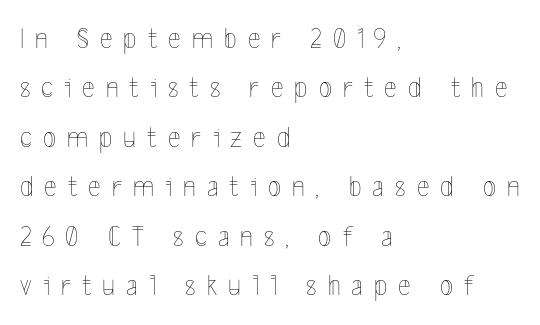
The image shows 30 px thin, condensed type, upright; set left-aligned, normal line spacing (1.65x), unusually wide letter spacing (+0.37 em), not underlined; a medium x-height.
